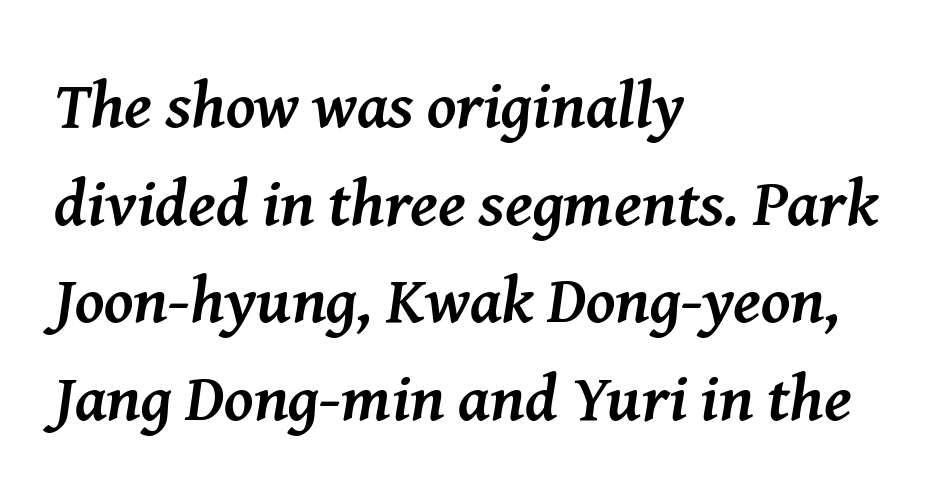
The image shows 66 px semibold serif type, italic (leaning right); set left-aligned, normal line spacing (1.48x), normal letter spacing, not underlined; medium stroke contrast and a medium x-height.
